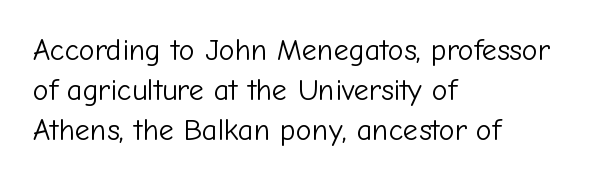
{"serif": "no", "italic": "no", "bold": "no", "weight": "light", "width": "normal", "stroke_contrast": "low", "x_height": "medium", "monospaced": "no", "underline": "no", "align": "left", "line_spacing": "normal", "line_spacing_ratio": 1.34, "letter_spacing": "normal", "letter_spacing_em": 0.0, "glyph_px": 30}
